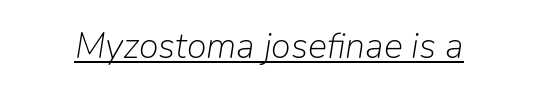
{"italic": "yes", "lean": "right", "slant_degrees": 9, "bold": "no", "weight": "light", "width": "normal", "stroke_contrast": "low", "x_height": "medium", "monospaced": "no", "underline": "yes", "letter_spacing": "normal", "letter_spacing_em": 0.0, "glyph_px": 36}
